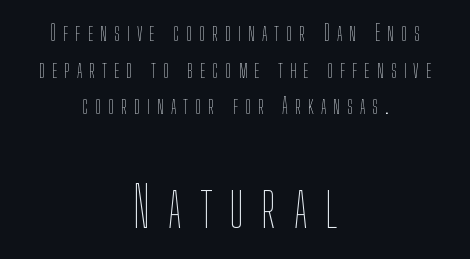
Posture: straight, roman, zero tilt. Casual observation: everything's sitting right in the middle. Here the second block reads like a headline and the first like body copy. Glyph-to-glyph distance is far greater than everyday printed text. The words here are not underlined. The passage shown is typed in a proportional face where columns would drift.
